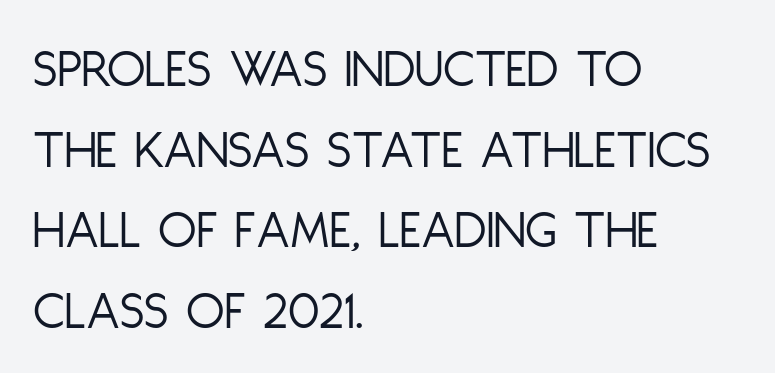
The image shows 56 px light, condensed sans-serif type, upright; set left-aligned, normal line spacing (1.44x), normal letter spacing, not underlined; low stroke contrast and a large x-height.
